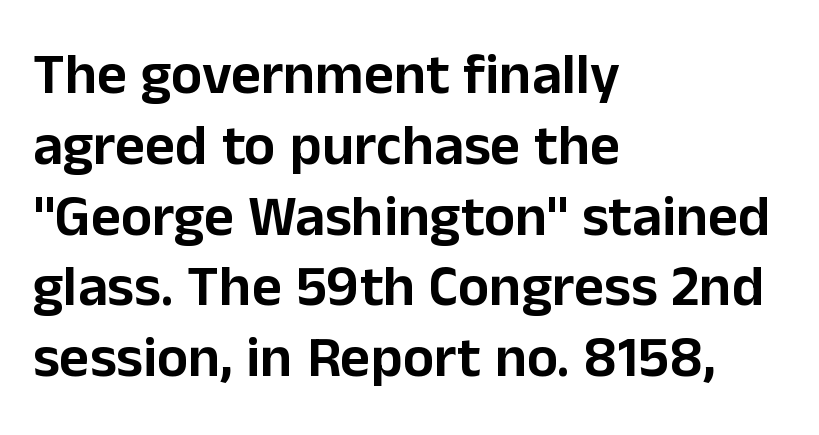
The image shows 58 px sans-serif type, upright; set left-aligned, line spacing 1.22x, normal letter spacing, not underlined; low stroke contrast and a medium x-height.
